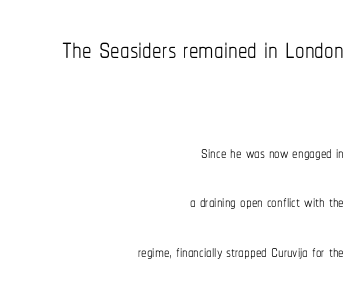
These lines were composed using upright roman letters. The tracking reads as untouched default to a designer's eye. Here the first block reads like a headline and the second like body copy. A typesetter would call this proportional, since set widths differ per character.
